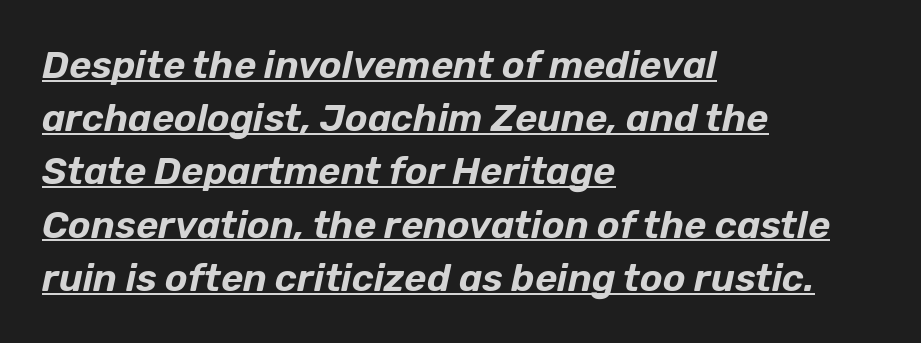
Q: Is the text italic (slanted)? A: Yes, it leans right by about 12 degrees.
Q: Is the text underlined? A: Yes.
Q: How is the paragraph aligned? A: Left-aligned.
Q: Is the spacing between letters normal or unusually wide? A: Normal.
Q: Is the spacing between lines tight, normal or loose? A: Normal.
Q: Width (condensed, normal, or wide)? A: Normal.
Q: Stroke contrast? A: Low.
Q: x-height? A: Medium.
Q: Monospaced? A: No.
